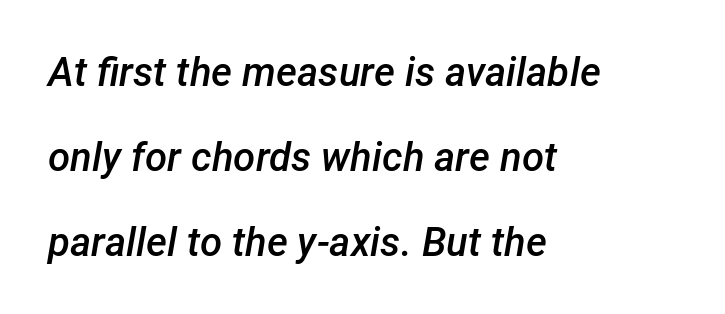
Honestly, the letter spacing is just normal — you wouldn't notice it. These lines stand farther apart than default settings would place them. Weight: semibold (demi). Is this a fixed-width face? No — the glyphs have proportional, varying widths. There's an unmistakable incline to the writing here. Compared with a centered layout, this one pins lines to the left instead.
